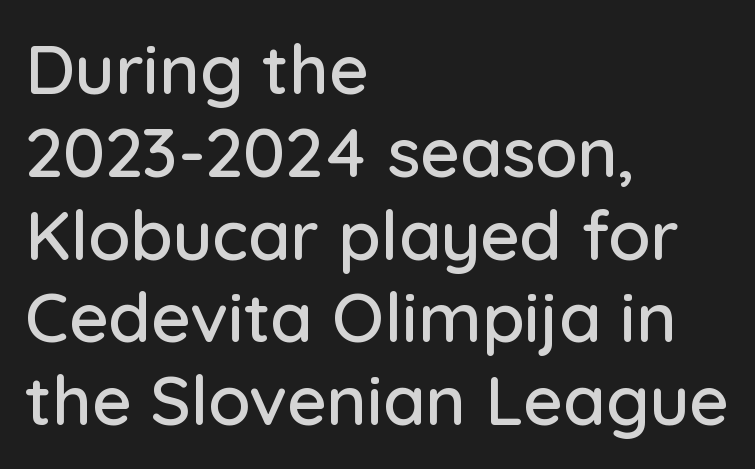
Q: Is the text italic (slanted)? A: No, it is upright.
Q: Is the typeface a serif or a sans-serif typeface? A: Sans-serif.
Q: Is the text underlined? A: No.
Q: How is the paragraph aligned? A: Left-aligned.
Q: Is the spacing between letters normal or unusually wide? A: Normal.
Q: Width (condensed, normal, or wide)? A: Normal.
Q: Stroke contrast? A: Low.
Q: x-height? A: Medium.
Q: Monospaced? A: No.
